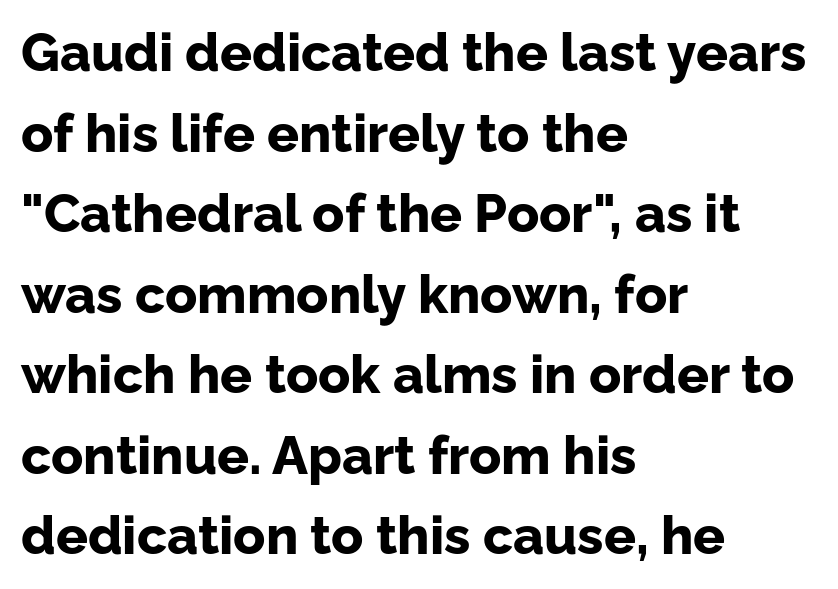
The image shows 53 px bold sans-serif type, upright; set left-aligned, normal line spacing (1.52x), normal letter spacing, not underlined; low stroke contrast and a medium x-height.
